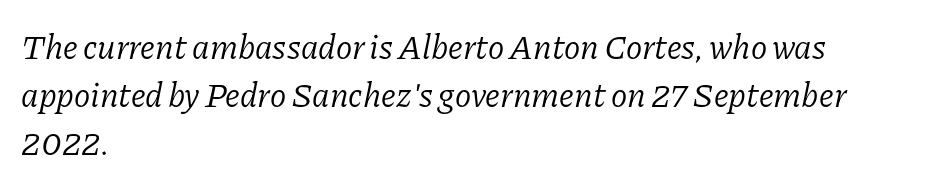
The image shows 34 px light serif type, italic (leaning right); set left-aligned, normal line spacing (1.41x), normal letter spacing, not underlined; low stroke contrast and a medium x-height.
